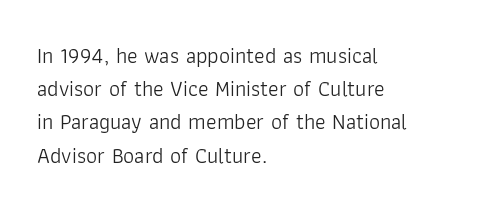
{"italic": "no", "bold": "no", "underline": "no", "align": "left", "line_spacing": "normal", "line_spacing_ratio": 1.51, "letter_spacing": "normal", "letter_spacing_em": 0.0, "glyph_px": 22}
